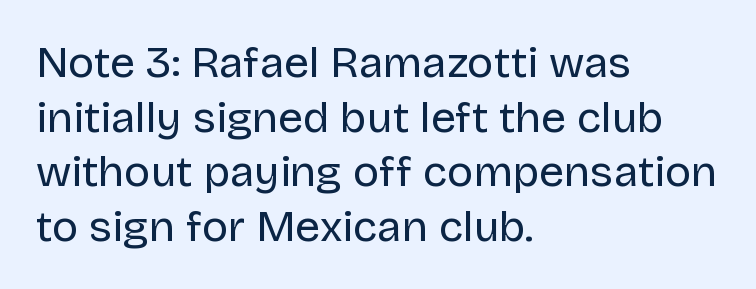
The image shows 44 px regular-weight sans-serif type, upright; set left-aligned, line spacing 1.24x, normal letter spacing, not underlined; low stroke contrast and a large x-height.
